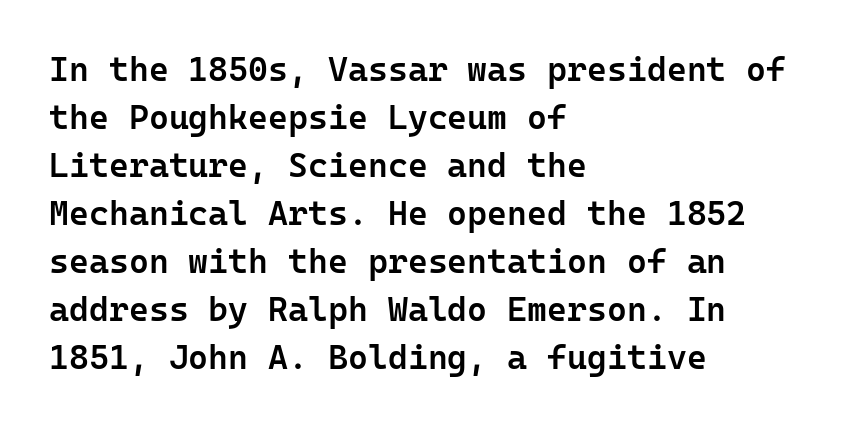
{"serif": "no", "italic": "no", "bold": "semi", "weight": "semibold", "width": "normal", "stroke_contrast": "low", "x_height": "medium", "monospaced": "yes", "underline": "no", "align": "left", "line_spacing": "normal", "line_spacing_ratio": 1.41, "letter_spacing": "normal", "letter_spacing_em": 0.0, "glyph_px": 34}
